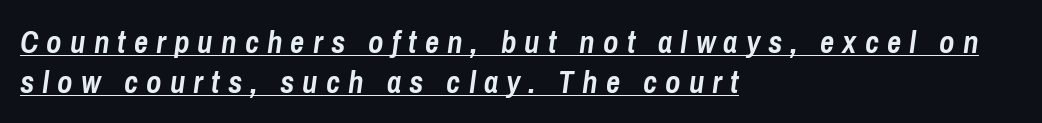
Q: Is the text bold? A: Yes.
Q: Is the text italic (slanted)? A: Yes, it leans right by about 8 degrees.
Q: Is the text underlined? A: Yes.
Q: How is the paragraph aligned? A: Left-aligned.
Q: Is the spacing between letters normal or unusually wide? A: Unusually wide.
Q: Is the spacing between lines tight, normal or loose? A: Normal.
Q: Width (condensed, normal, or wide)? A: Condensed.
Q: Stroke contrast? A: Low.
Q: x-height? A: Medium.
Q: Monospaced? A: No.
